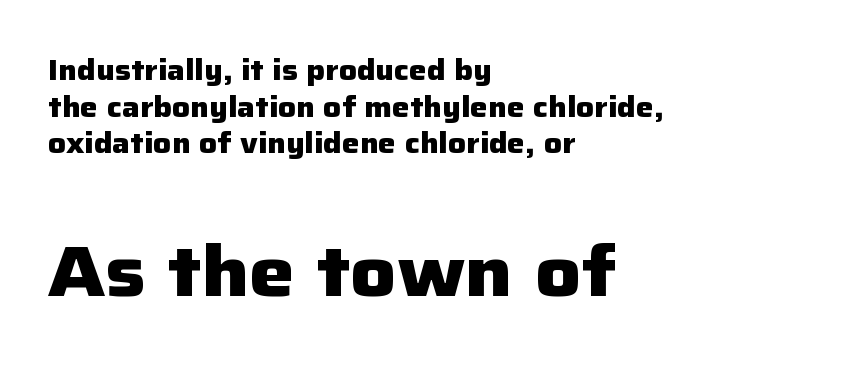
{"serif": "no", "italic": "no", "bold": "yes", "weight": "heavy", "width": "normal", "stroke_contrast": "low", "x_height": "medium", "monospaced": "no", "underline": "no", "align": "left", "line_spacing": "normal", "line_spacing_ratio": 1.31, "letter_spacing": "normal", "letter_spacing_em": 0.0, "larger_block": "second", "size_ratio": 2.54, "glyph_px": 71}
